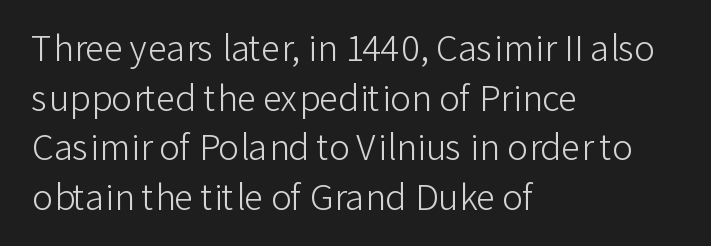
Q: Is the text bold? A: No.
Q: Is the text italic (slanted)? A: No, it is upright.
Q: Is the typeface a serif or a sans-serif typeface? A: Sans-serif.
Q: Is the text underlined? A: No.
Q: How is the paragraph aligned? A: Left-aligned.
Q: Is the spacing between letters normal or unusually wide? A: Normal.
Q: Is the spacing between lines tight, normal or loose? A: Normal.
Q: Width (condensed, normal, or wide)? A: Normal.
Q: Stroke contrast? A: Low.
Q: x-height? A: Medium.
Q: Monospaced? A: No.
